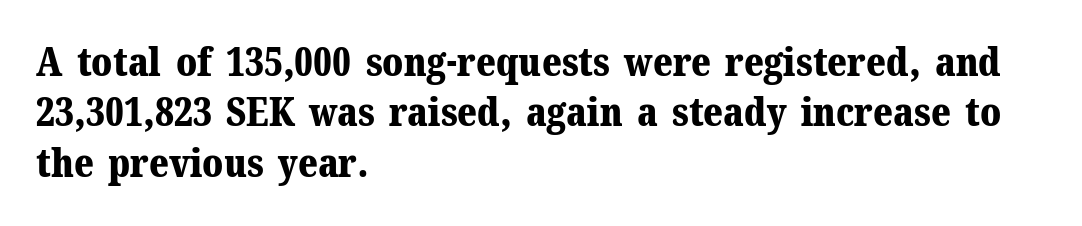
Just letters on the line, the space beneath them empty. Evenly set lines give the paragraph a standard silhouette. This rendering leaves character spacing at its baseline value. Looks like regular typesetting: each glyph gets only the width it needs.
